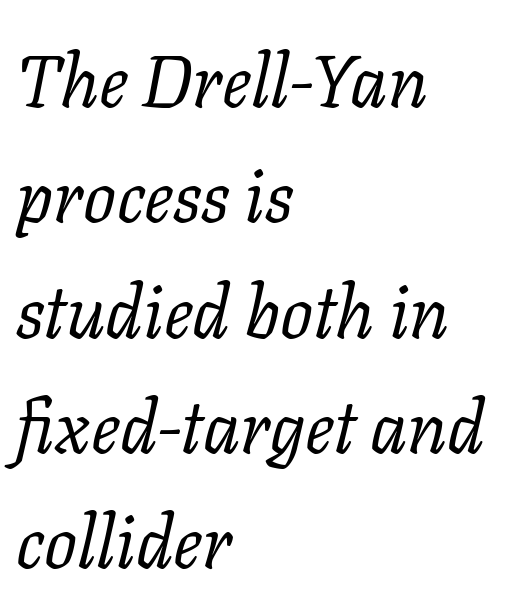
What's the leading like? Ordinary, nothing unusual. Caption: standard tracking, unaltered. Does the copy run flush right? No — it runs flush left. Descenders hang freely into open space. The letters advance in unequal steps, a hallmark of proportional type.
